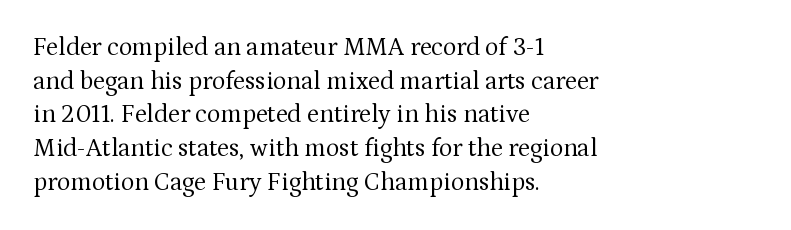
Q: Is the text bold? A: No.
Q: Is the text italic (slanted)? A: No, it is upright.
Q: Is the text underlined? A: No.
Q: How is the paragraph aligned? A: Left-aligned.
Q: Is the spacing between letters normal or unusually wide? A: Normal.
Q: Is the spacing between lines tight, normal or loose? A: Normal.
